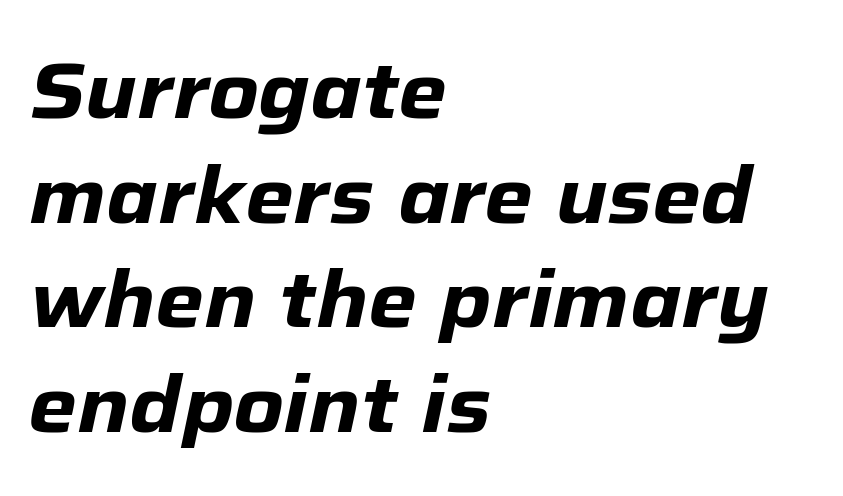
The image shows 78 px heavy type, italic (leaning right); set left-aligned, normal line spacing (1.34x), normal letter spacing, not underlined; low stroke contrast and a medium x-height.
